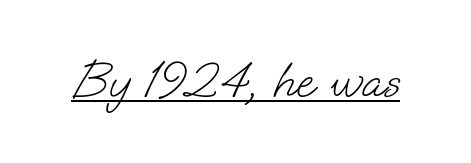
Q: Is the text bold? A: No.
Q: Is the typeface a serif or a sans-serif typeface? A: Sans-serif.
Q: Is the text underlined? A: Yes.
Q: Is the spacing between letters normal or unusually wide? A: Normal.
Q: Width (condensed, normal, or wide)? A: Normal.
Q: Stroke contrast? A: Low.
Q: x-height? A: Small.
Q: Monospaced? A: No.
